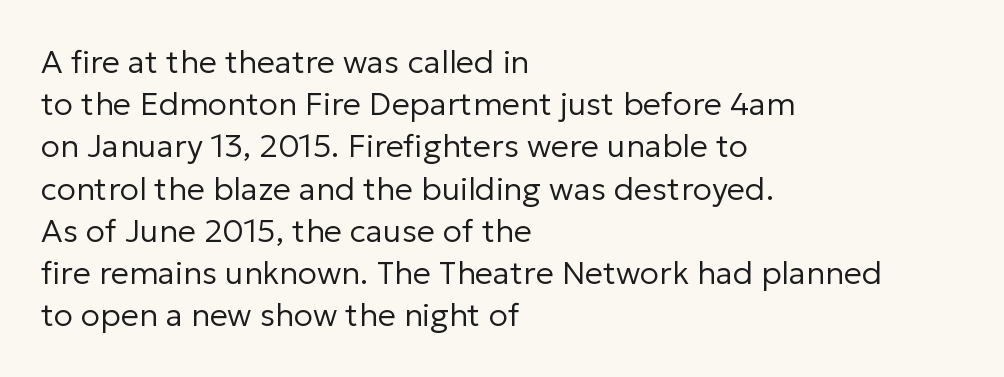
The image shows 32 px regular-weight sans-serif type, upright; set left-aligned, normal line spacing (1.32x), normal letter spacing, not underlined; low stroke contrast and a medium x-height.
